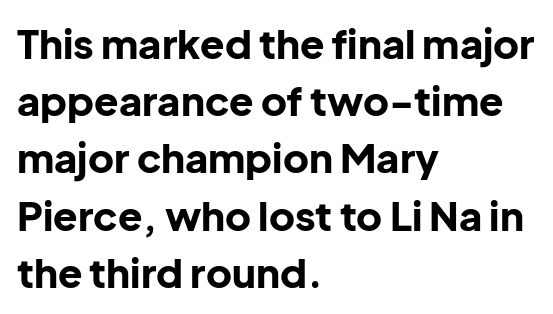
{"serif": "no", "italic": "no", "bold": "yes", "weight": "bold", "width": "normal", "stroke_contrast": "low", "x_height": "medium", "monospaced": "no", "underline": "no", "align": "left", "line_spacing": "normal", "line_spacing_ratio": 1.43, "letter_spacing": "normal", "letter_spacing_em": 0.0, "glyph_px": 40}
